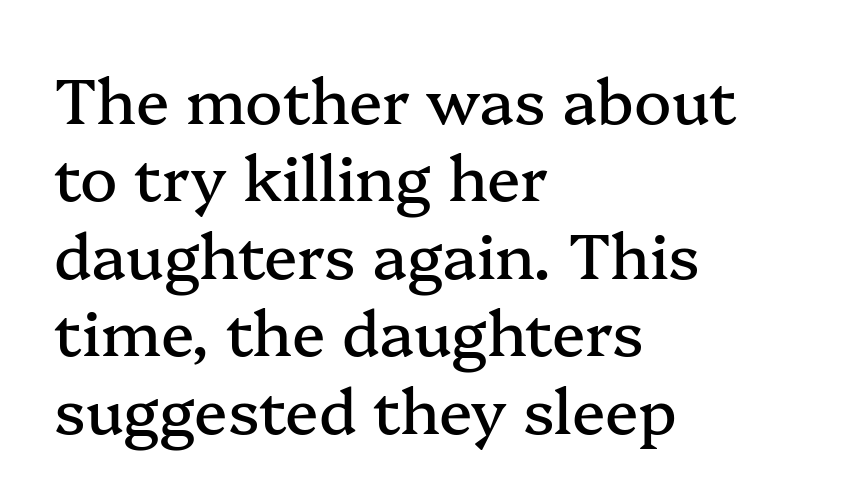
Q: Is the text italic (slanted)? A: No, it is upright.
Q: Is the typeface a serif or a sans-serif typeface? A: Serif.
Q: Is the text underlined? A: No.
Q: How is the paragraph aligned? A: Left-aligned.
Q: Is the spacing between letters normal or unusually wide? A: Normal.
Q: Is the spacing between lines tight, normal or loose? A: Normal.
Q: Width (condensed, normal, or wide)? A: Normal.
Q: Stroke contrast? A: Medium.
Q: x-height? A: Medium.
Q: Monospaced? A: No.
